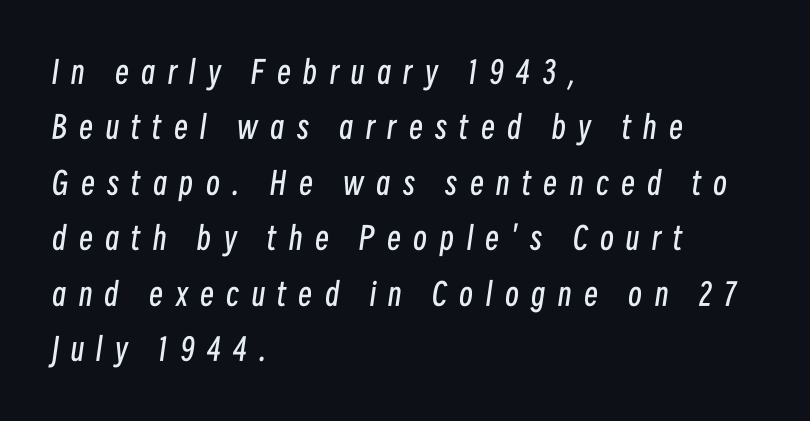
{"italic": "yes", "lean": "right", "slant_degrees": 8, "bold": "no", "weight": "regular", "width": "condensed", "stroke_contrast": "low", "x_height": "medium", "monospaced": "no", "underline": "no", "align": "left", "line_spacing_ratio": 1.79, "letter_spacing": "wide", "letter_spacing_em": 0.4, "glyph_px": 31}
